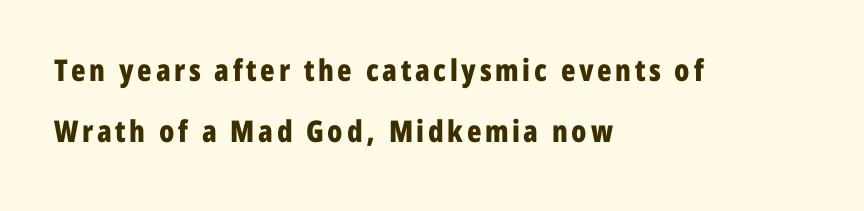
Grotesque or geometric, the face here clearly has no serifs. Interline gaps are noticeably wide in this sample. A typesetter would call this proportional, since set widths differ per character. Visually the block forms a straight wall on the left and a jagged coastline on the right. The letters stand straight up with perfectly vertical stems.
